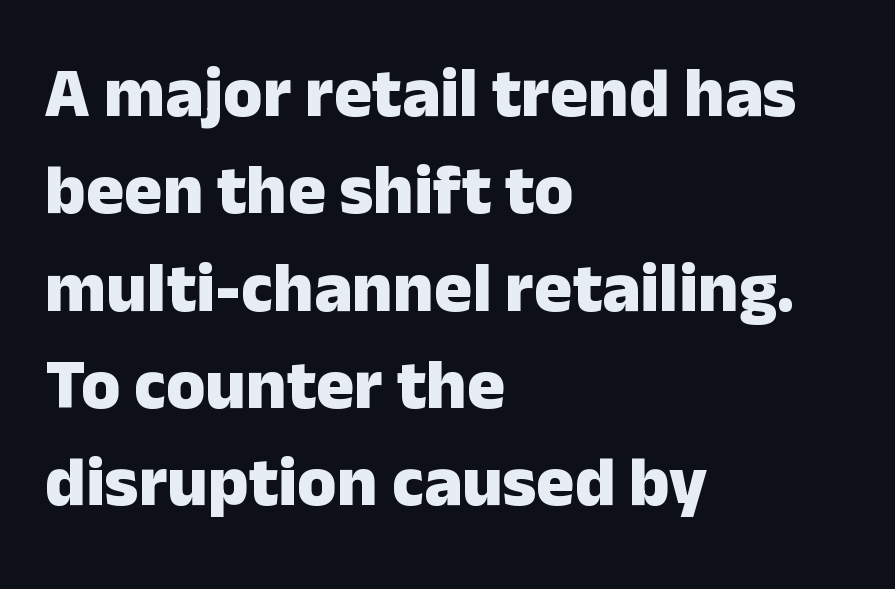
The image shows 71 px heavy sans-serif type, upright; set left-aligned, normal line spacing (1.37x), normal letter spacing, not underlined; low stroke contrast and a medium x-height.
